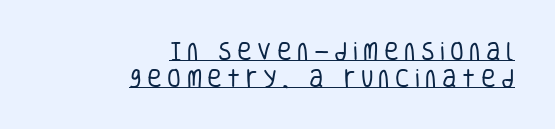
The image shows 20 px text type, upright; set right-aligned, normal line spacing (1.33x), unusually wide letter spacing (+0.27 em), underlined.
